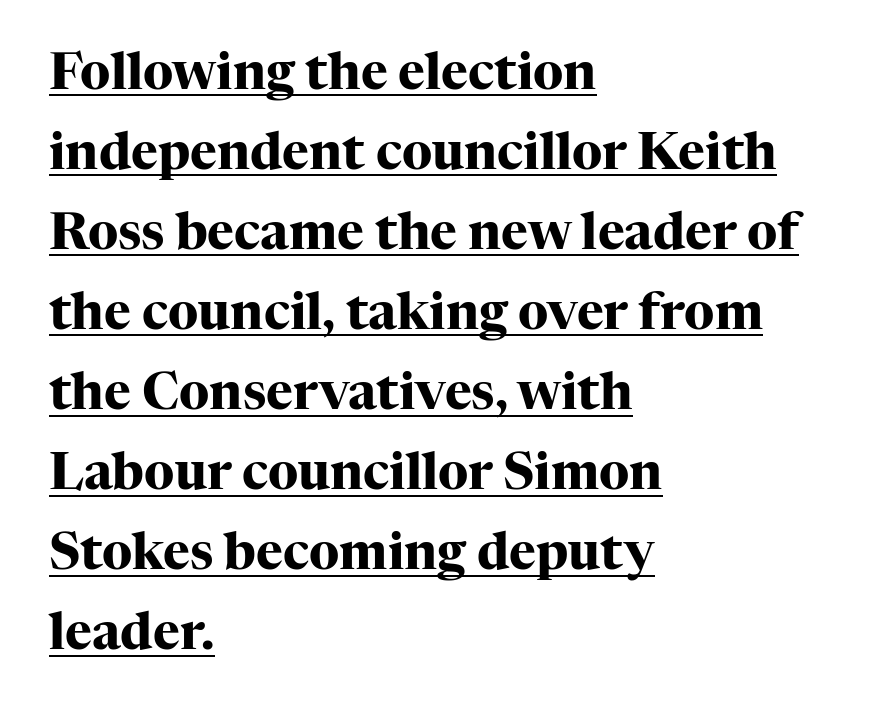
The image shows 51 px heavy serif type, upright; set left-aligned, normal line spacing (1.57x), normal letter spacing, underlined; high stroke contrast and a medium x-height.
